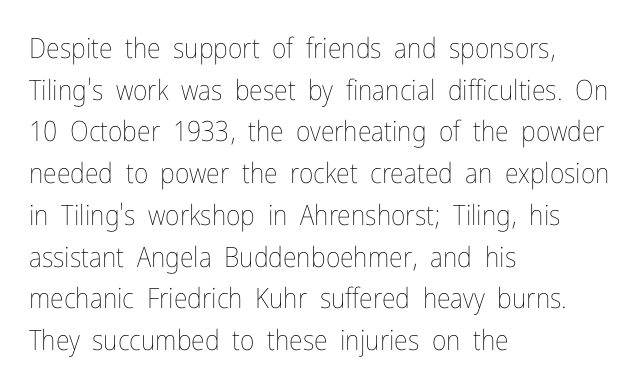
Weight: not bold — regular or lighter. If you drew a ruler down the left edge, every line would touch it. A roman cut, with each character standing at attention. The block of text has a typical density, with ordinary space between rows.
